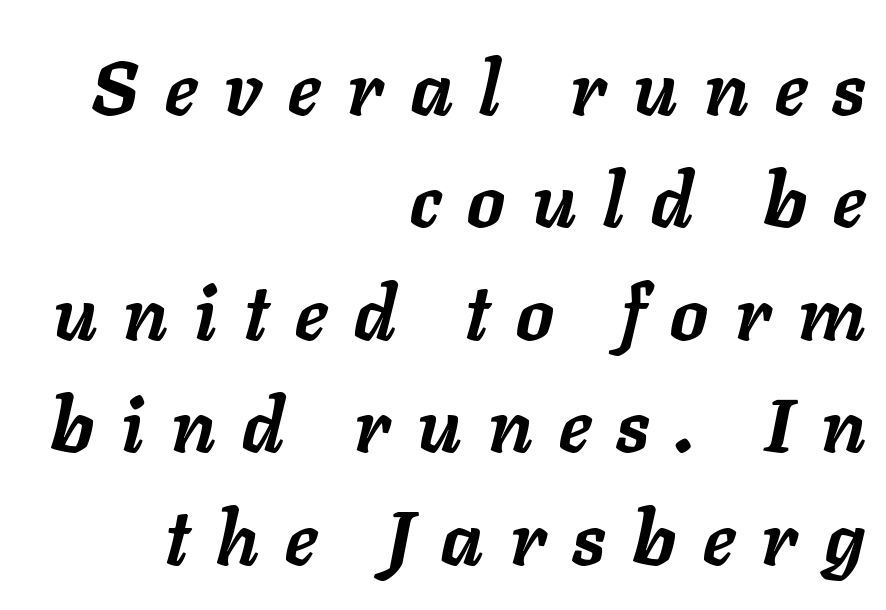
Q: Is the text bold? A: Yes.
Q: Is the text italic (slanted)? A: Yes, it leans right by about 11 degrees.
Q: Is the text underlined? A: No.
Q: How is the paragraph aligned? A: Right-aligned.
Q: Is the spacing between letters normal or unusually wide? A: Unusually wide.
Q: Is the spacing between lines tight, normal or loose? A: Normal.
Q: Width (condensed, normal, or wide)? A: Normal.
Q: Stroke contrast? A: Low.
Q: x-height? A: Medium.
Q: Monospaced? A: No.
